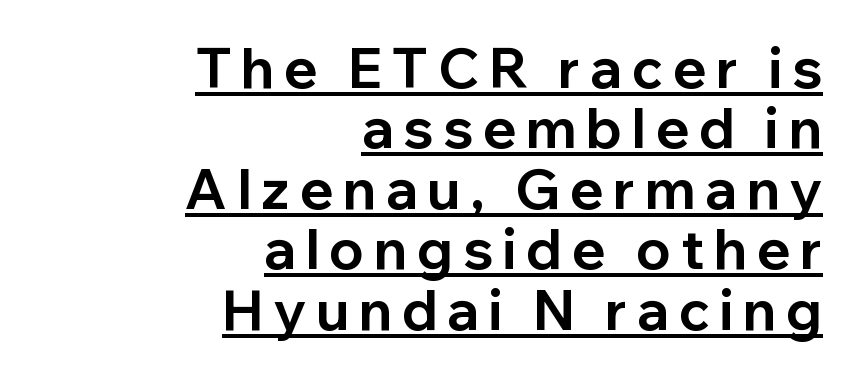
{"serif": "no", "italic": "no", "bold": "yes", "weight": "bold", "width": "normal", "stroke_contrast": "low", "x_height": "medium", "monospaced": "no", "underline": "yes", "align": "right", "line_spacing": "tight", "line_spacing_ratio": 1.1, "glyph_px": 55}
